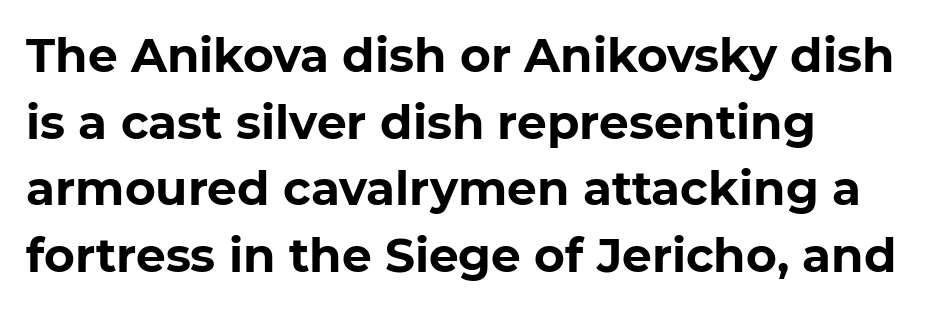
Q: Is the text bold? A: Yes.
Q: Is the text italic (slanted)? A: No, it is upright.
Q: Is the typeface a serif or a sans-serif typeface? A: Sans-serif.
Q: Is the text underlined? A: No.
Q: How is the paragraph aligned? A: Left-aligned.
Q: Is the spacing between letters normal or unusually wide? A: Normal.
Q: Is the spacing between lines tight, normal or loose? A: Normal.
Q: Width (condensed, normal, or wide)? A: Normal.
Q: Stroke contrast? A: Low.
Q: x-height? A: Medium.
Q: Monospaced? A: No.
